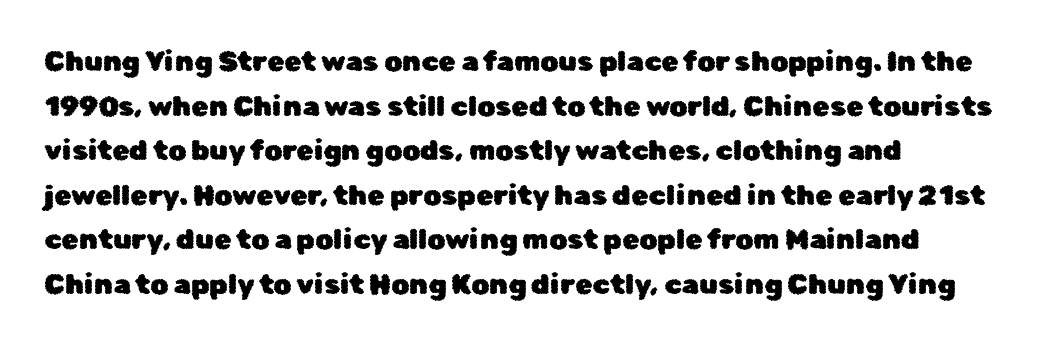
The passage shown is typed in a proportional face where columns would drift. The letters sit at their default tracking, neither squeezed nor spread. This is roman type, the default non-slanted kind. Every row of glyphs begins at an identical x-position on the left.
